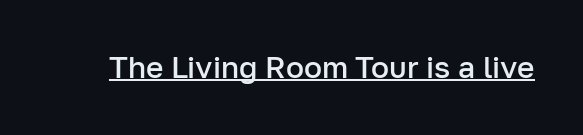
{"serif": "no", "italic": "no", "bold": "semi", "weight": "semibold", "width": "normal", "stroke_contrast": "low", "x_height": "medium", "monospaced": "no", "underline": "yes", "letter_spacing": "normal", "letter_spacing_em": 0.0, "glyph_px": 30}
